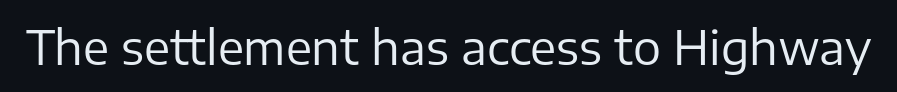
Check under the words: just untouched page. Compared with typical body copy, the letter spacing here is the same. A typesetter would call this proportional, since set widths differ per character. Vertical stems look standard width or narrower in stroke.
